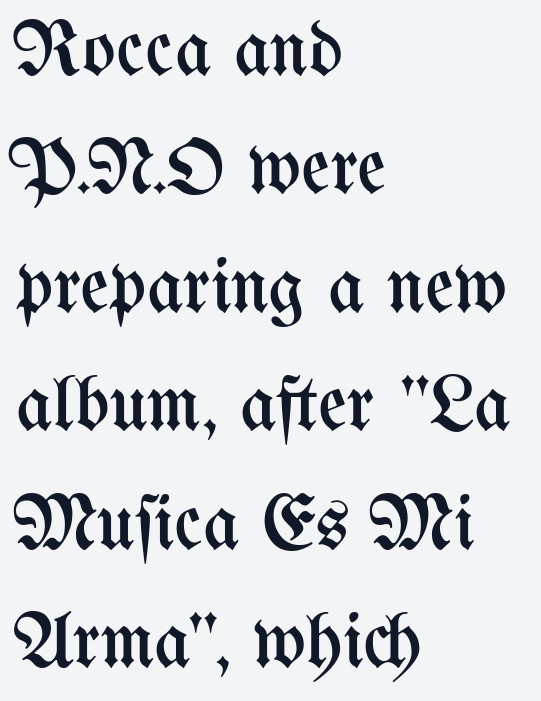
{"italic": "no", "bold": "no", "weight": "regular", "width": "condensed", "stroke_contrast": "medium", "x_height": "medium", "monospaced": "no", "underline": "no", "align": "left", "line_spacing": "normal", "line_spacing_ratio": 1.5, "letter_spacing": "normal", "letter_spacing_em": 0.0, "glyph_px": 79}
